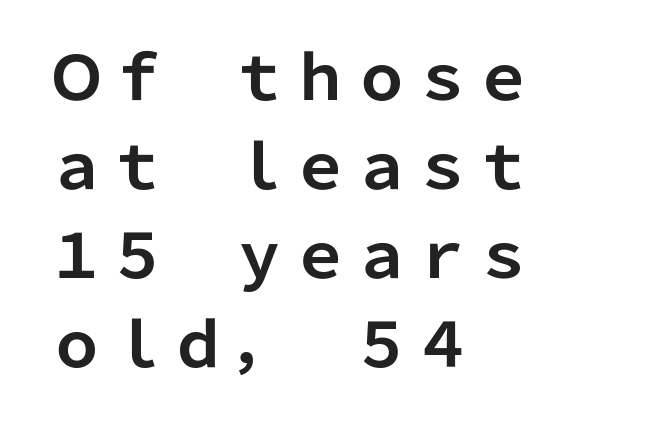
The image shows 61 px bold sans-serif type, upright; set left-aligned, normal line spacing (1.46x), normal letter spacing, not underlined; low stroke contrast and a medium x-height.
